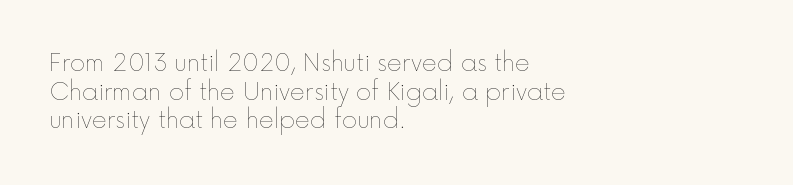
Q: Is the text bold? A: No.
Q: Is the text italic (slanted)? A: No, it is upright.
Q: Is the text underlined? A: No.
Q: How is the paragraph aligned? A: Left-aligned.
Q: Is the spacing between letters normal or unusually wide? A: Normal.
Q: Is the spacing between lines tight, normal or loose? A: Normal.
